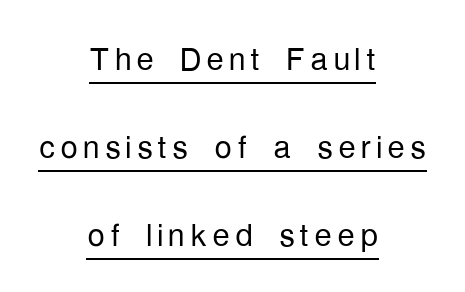
The image shows 44 px light, condensed sans-serif type, upright; set centered, loose line spacing (2.0x), underlined; low stroke contrast and a medium x-height.
